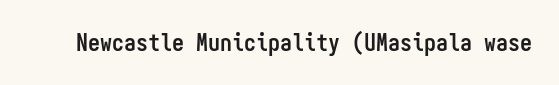
The image shows 24 px bold type, upright; set normal letter spacing, not underlined.
